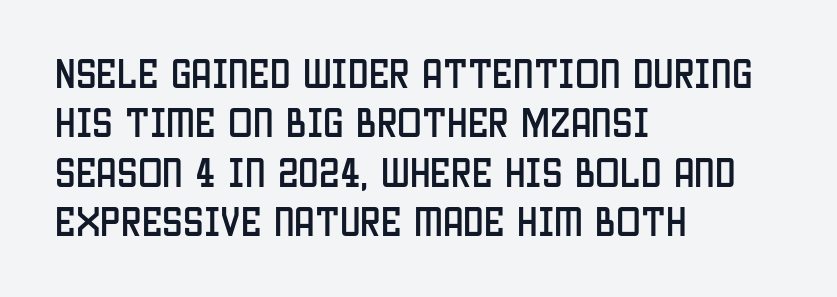
{"serif": "no", "italic": "no", "width": "condensed", "stroke_contrast": "low", "x_height": "large", "monospaced": "no", "underline": "no", "align": "left", "line_spacing": "normal", "line_spacing_ratio": 1.5, "letter_spacing": "normal", "letter_spacing_em": 0.0, "glyph_px": 33}
